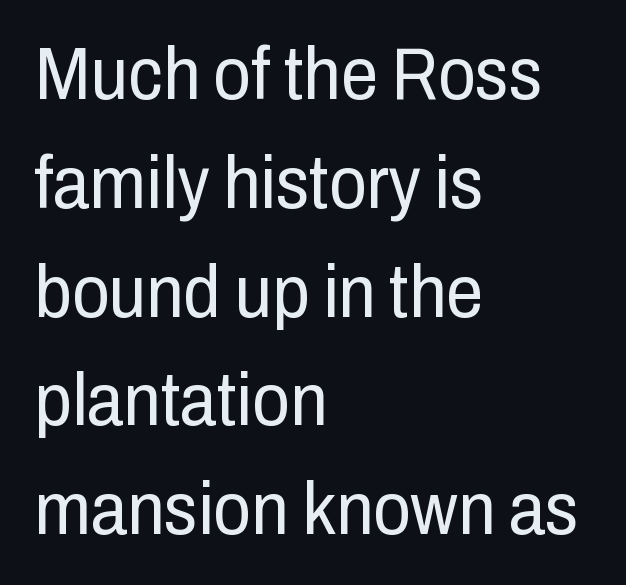
{"serif": "no", "italic": "no", "bold": "no", "weight": "regular", "width": "condensed", "stroke_contrast": "low", "x_height": "medium", "monospaced": "no", "underline": "no", "align": "left", "line_spacing": "normal", "line_spacing_ratio": 1.47, "letter_spacing": "normal", "letter_spacing_em": 0.0, "glyph_px": 74}
